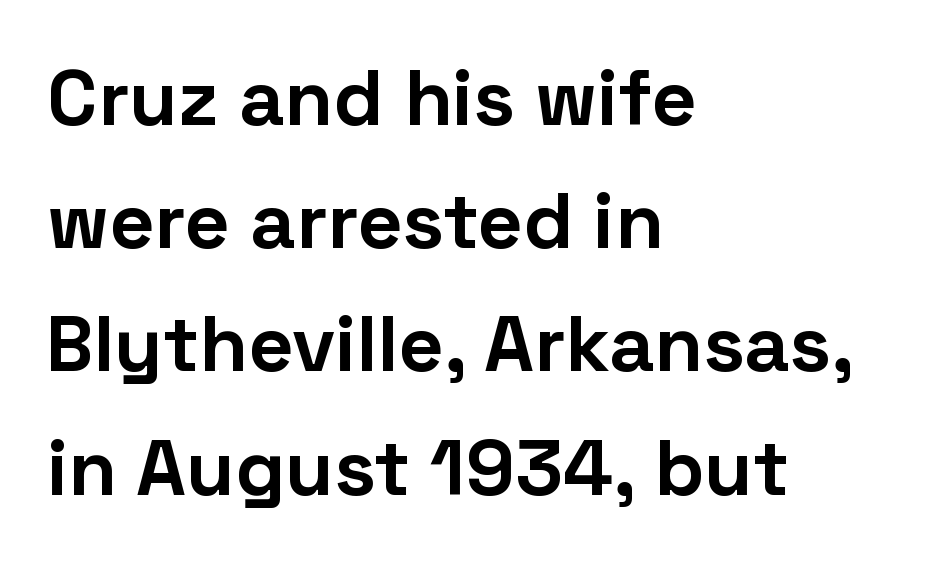
The image shows 79 px bold sans-serif type, upright; set left-aligned, normal line spacing (1.56x), normal letter spacing, not underlined; low stroke contrast and a medium x-height.
